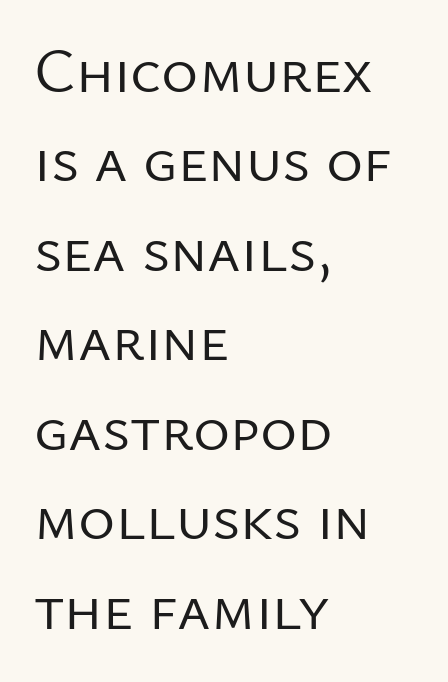
{"serif": "no", "italic": "no", "bold": "no", "weight": "regular", "width": "normal", "stroke_contrast": "low", "x_height": "medium", "monospaced": "no", "underline": "no", "align": "left", "line_spacing": "normal", "line_spacing_ratio": 1.42, "letter_spacing": "normal", "letter_spacing_em": 0.0, "glyph_px": 63}
